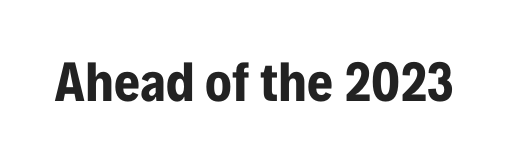
Q: Is the text bold? A: Yes.
Q: Is the text italic (slanted)? A: No, it is upright.
Q: Is the typeface a serif or a sans-serif typeface? A: Sans-serif.
Q: Is the text underlined? A: No.
Q: Is the spacing between letters normal or unusually wide? A: Normal.
Q: Width (condensed, normal, or wide)? A: Condensed.
Q: Stroke contrast? A: Low.
Q: x-height? A: Medium.
Q: Monospaced? A: No.
